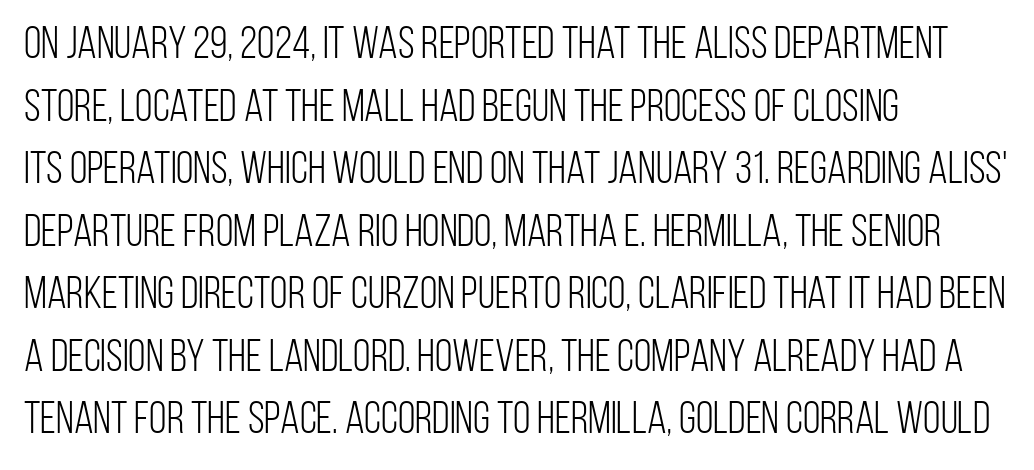
Q: Is the text bold? A: No.
Q: Is the text italic (slanted)? A: No, it is upright.
Q: Is the typeface a serif or a sans-serif typeface? A: Sans-serif.
Q: Is the text underlined? A: No.
Q: How is the paragraph aligned? A: Left-aligned.
Q: Is the spacing between letters normal or unusually wide? A: Normal.
Q: Is the spacing between lines tight, normal or loose? A: Normal.
Q: Width (condensed, normal, or wide)? A: Condensed.
Q: Stroke contrast? A: Low.
Q: x-height? A: Large.
Q: Monospaced? A: No.
